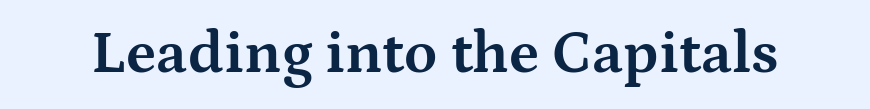
The image shows 60 px bold, wide serif type, upright; set normal letter spacing, not underlined; medium stroke contrast and a medium x-height.
